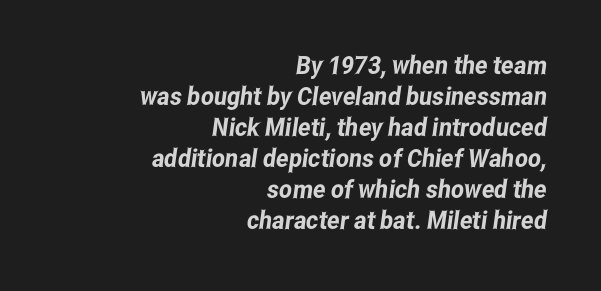
Each word holds together tightly as a unit, with standard inter-letter gaps. The space directly below the letters is spotless. Notice how the passage keeps a crisp vertical edge on the right only.
